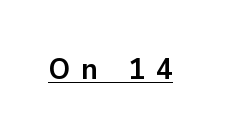
Q: Is the text bold? A: Yes.
Q: Is the text italic (slanted)? A: No, it is upright.
Q: Is the typeface a serif or a sans-serif typeface? A: Sans-serif.
Q: Is the text underlined? A: Yes.
Q: Is the spacing between letters normal or unusually wide? A: Unusually wide.
Q: Width (condensed, normal, or wide)? A: Normal.
Q: Stroke contrast? A: Low.
Q: x-height? A: Medium.
Q: Monospaced? A: No.
